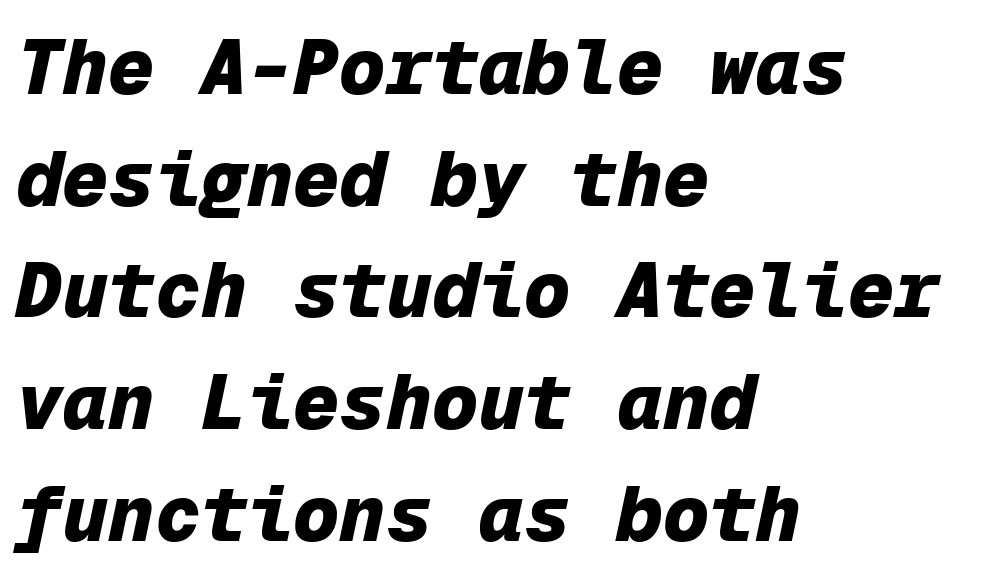
Q: Is the text bold? A: Yes.
Q: Is the text italic (slanted)? A: Yes, it leans right by about 12 degrees.
Q: Is the text underlined? A: No.
Q: How is the paragraph aligned? A: Left-aligned.
Q: Is the spacing between letters normal or unusually wide? A: Normal.
Q: Is the spacing between lines tight, normal or loose? A: Normal.
Q: Width (condensed, normal, or wide)? A: Normal.
Q: Stroke contrast? A: Low.
Q: x-height? A: Medium.
Q: Monospaced? A: Yes.
